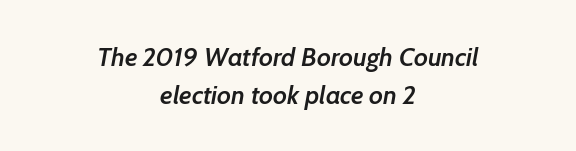
Observe the lean: these are italic letterforms. The glyphs are unaccompanied by any horizontal stroke below them. The strokes are fattened partway — semibold, not bold. Is the letter spacing exaggerated? No — it looks like the ordinary default. If you measured baseline to baseline, you'd find a middling distance. Does the copy run flush right? No — it is centered line by line.
